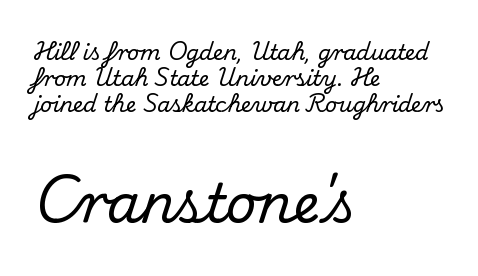
Q: Is the text italic (slanted)? A: Yes.
Q: Is the typeface a serif or a sans-serif typeface? A: Serif.
Q: Is the text underlined? A: No.
Q: How is the paragraph aligned? A: Left-aligned.
Q: Is the spacing between letters normal or unusually wide? A: Normal.
Q: Which block of text is set in a larger size, the first (top) or the second (bottom)? A: The second (bottom) one.
Q: Width (condensed, normal, or wide)? A: Normal.
Q: Stroke contrast? A: Medium.
Q: x-height? A: Small.
Q: Monospaced? A: No.
